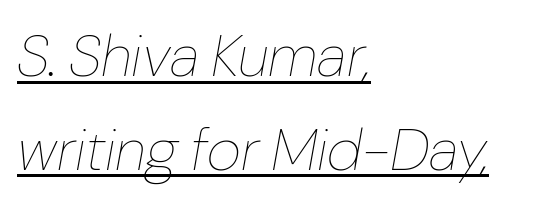
Q: Is the text bold? A: No.
Q: Is the text italic (slanted)? A: Yes, it leans right by about 10 degrees.
Q: Is the text underlined? A: Yes.
Q: How is the paragraph aligned? A: Left-aligned.
Q: Is the spacing between letters normal or unusually wide? A: Normal.
Q: Is the spacing between lines tight, normal or loose? A: Normal.
Q: Width (condensed, normal, or wide)? A: Normal.
Q: Stroke contrast? A: Low.
Q: x-height? A: Medium.
Q: Monospaced? A: No.
